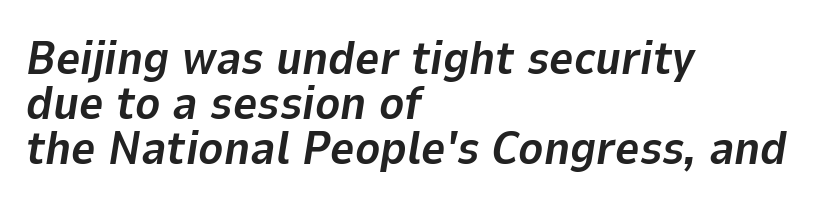
Q: Is the text bold? A: Yes.
Q: Is the text italic (slanted)? A: Yes, it leans right by about 9 degrees.
Q: Is the text underlined? A: No.
Q: How is the paragraph aligned? A: Left-aligned.
Q: Is the spacing between letters normal or unusually wide? A: Normal.
Q: Is the spacing between lines tight, normal or loose? A: Tight.
Q: Width (condensed, normal, or wide)? A: Normal.
Q: Stroke contrast? A: Low.
Q: x-height? A: Medium.
Q: Monospaced? A: No.
